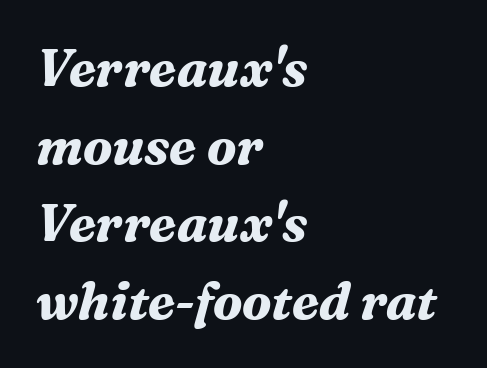
Q: Is the text bold? A: Yes.
Q: Is the text italic (slanted)? A: Yes, it leans right by about 16 degrees.
Q: Is the typeface a serif or a sans-serif typeface? A: Serif.
Q: Is the text underlined? A: No.
Q: How is the paragraph aligned? A: Left-aligned.
Q: Is the spacing between letters normal or unusually wide? A: Normal.
Q: Is the spacing between lines tight, normal or loose? A: Normal.
Q: Width (condensed, normal, or wide)? A: Normal.
Q: Stroke contrast? A: Medium.
Q: x-height? A: Medium.
Q: Monospaced? A: No.
